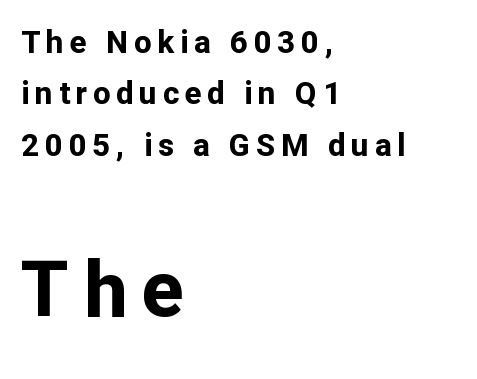
The image shows 77 px bold sans-serif type, upright; set left-aligned, normal line spacing (1.66x), not underlined; the second (bottom) block is 2.48x larger; low stroke contrast and a medium x-height.
